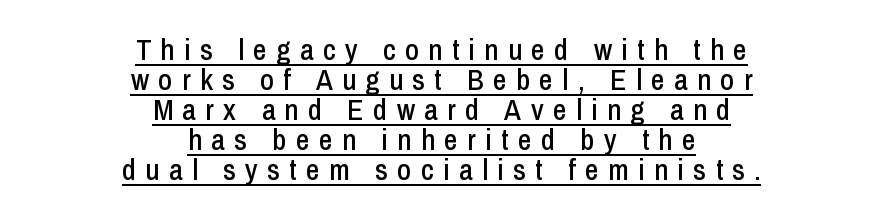
Q: Is the text italic (slanted)? A: No, it is upright.
Q: Is the typeface a serif or a sans-serif typeface? A: Sans-serif.
Q: Is the text underlined? A: Yes.
Q: How is the paragraph aligned? A: Centered.
Q: Is the spacing between letters normal or unusually wide? A: Unusually wide.
Q: Is the spacing between lines tight, normal or loose? A: Tight.
Q: Width (condensed, normal, or wide)? A: Condensed.
Q: Stroke contrast? A: Low.
Q: x-height? A: Medium.
Q: Monospaced? A: No.
